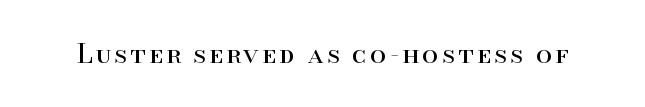
The image shows 26 px text type, upright; set not underlined.
